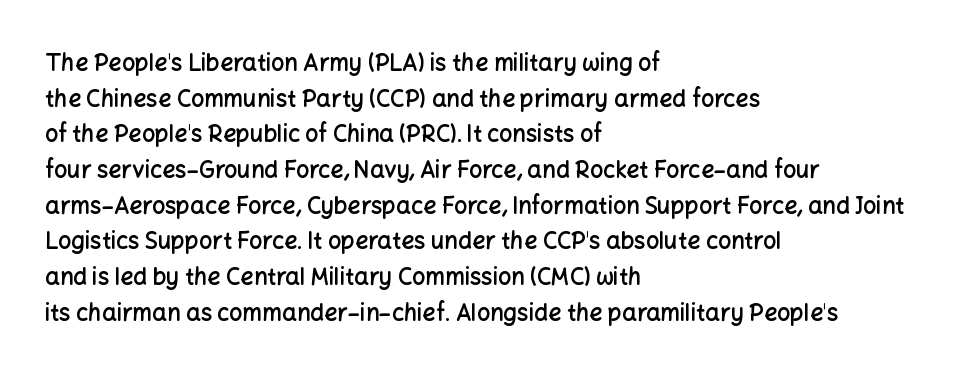
Notice how the passage keeps a crisp vertical edge on the left only. You could call the tracking neutral — neither tight nor loose. Compared with an ordinary text face, these strokes are moderately heavier — a semibold. No italicization has been applied; the sample stays upright.
